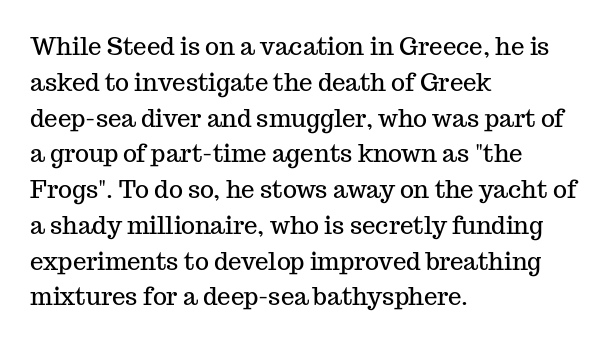
{"italic": "no", "underline": "no", "align": "left", "line_spacing": "normal", "line_spacing_ratio": 1.49, "letter_spacing": "normal", "letter_spacing_em": 0.0, "glyph_px": 24}
